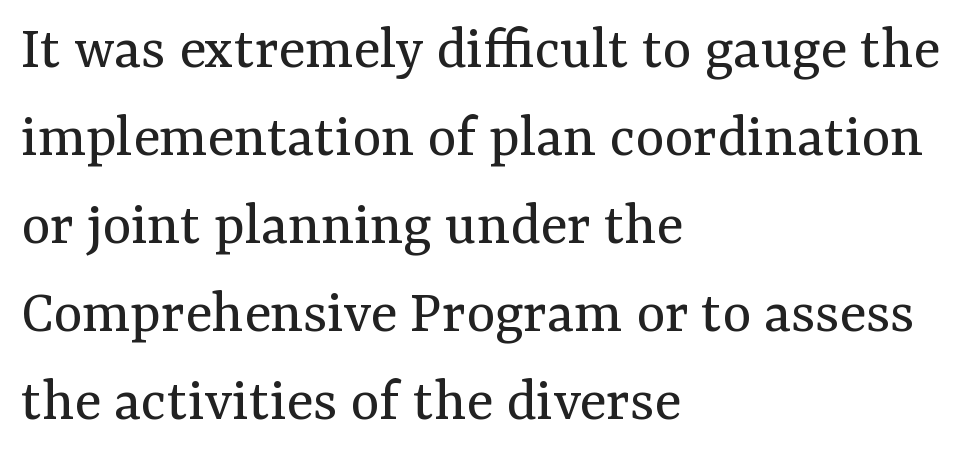
Q: Is the text bold? A: No.
Q: Is the text italic (slanted)? A: No, it is upright.
Q: Is the typeface a serif or a sans-serif typeface? A: Serif.
Q: Is the text underlined? A: No.
Q: How is the paragraph aligned? A: Left-aligned.
Q: Is the spacing between letters normal or unusually wide? A: Normal.
Q: Is the spacing between lines tight, normal or loose? A: Normal.
Q: Width (condensed, normal, or wide)? A: Normal.
Q: Stroke contrast? A: Medium.
Q: x-height? A: Medium.
Q: Monospaced? A: No.
